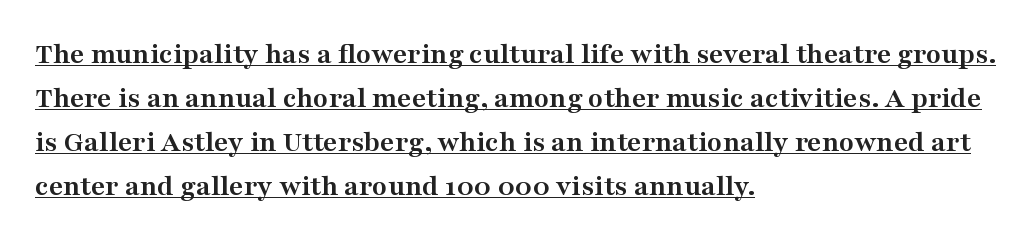
{"serif": "yes", "italic": "no", "bold": "yes", "weight": "semibold", "width": "wide", "stroke_contrast": "medium", "x_height": "medium", "monospaced": "no", "underline": "yes", "align": "left", "line_spacing": "normal", "line_spacing_ratio": 1.42, "letter_spacing": "normal", "letter_spacing_em": 0.0, "glyph_px": 31}
